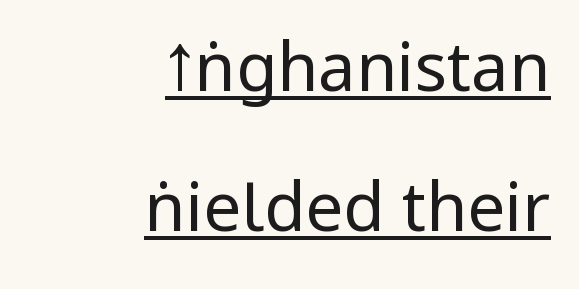
These glyphs show unthickened strokes, regular width or finer. Do the characters align in a grid? No, the font is proportional. Somebody hit Ctrl+U on this one — the words are underlined. Quick note: not italic, upright. Note: no serifs on the glyphs. Leading is clearly above the norm, producing a sparse column.
